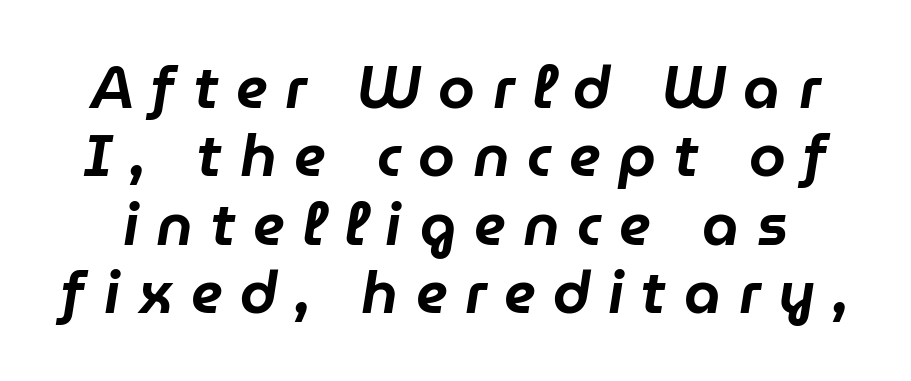
The foot of each line stays bare and open. Does extra space separate the letters? Yes, quite a lot of it. A typesetter would mark this as italic. This sample has the flowing, uneven cadence of proportional lettering.
